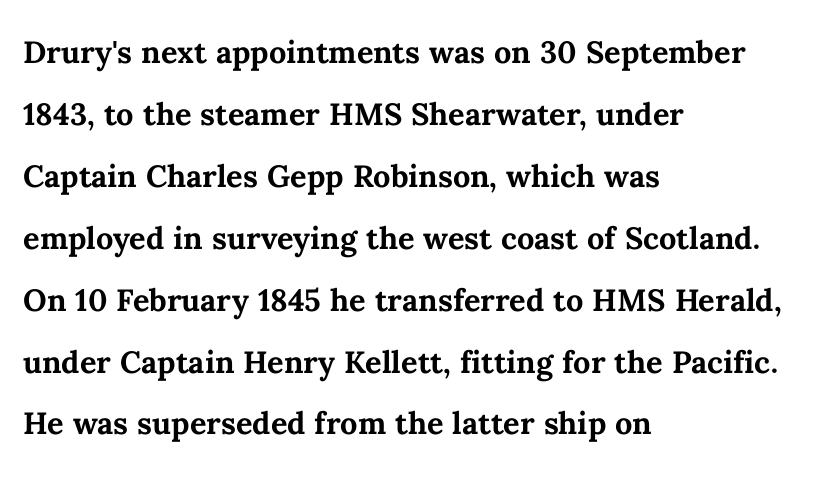
The lines sit at an ordinary, default distance from one another. Note the varied advance widths — an 'i' is clearly narrower than an 'm'. Thick stems and heavy bowls — unmistakably bold. The text block is weighted toward the left margin, trailing off unevenly rightward. The passage shown has conventional tracking throughout. The axis of the letterforms is exactly vertical.
